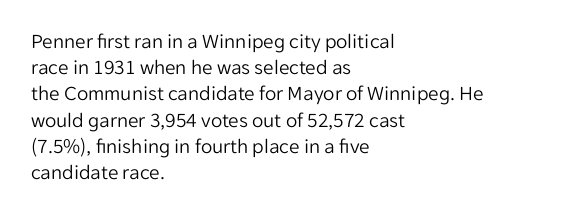
{"italic": "no", "bold": "no", "underline": "no", "align": "left", "line_spacing": "normal", "line_spacing_ratio": 1.25, "letter_spacing": "normal", "letter_spacing_em": 0.0, "glyph_px": 21}
